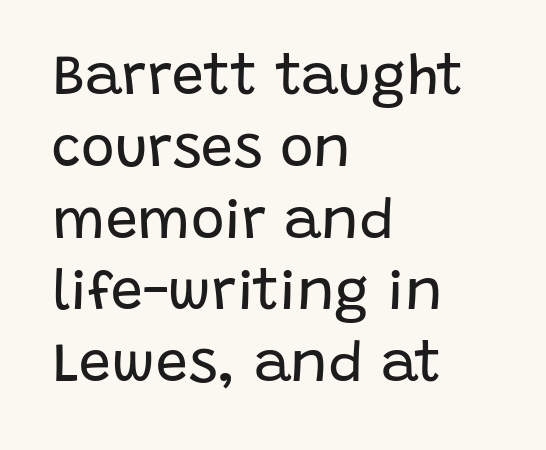
{"serif": "no", "italic": "no", "bold": "no", "weight": "regular", "width": "normal", "stroke_contrast": "low", "x_height": "large", "monospaced": "no", "underline": "no", "align": "left", "line_spacing": "normal", "line_spacing_ratio": 1.26, "letter_spacing": "normal", "letter_spacing_em": 0.0, "glyph_px": 57}
